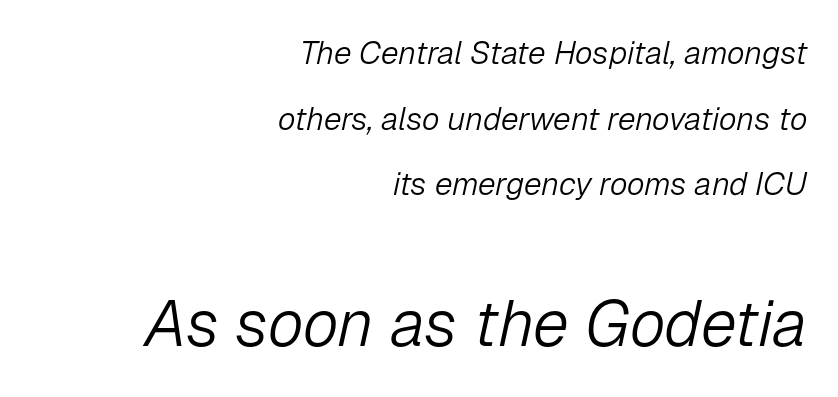
The image shows 65 px light type, italic (leaning right); set right-aligned, loose line spacing (2.05x), normal letter spacing, not underlined; the second (bottom) block is 2.03x larger; low stroke contrast and a medium x-height.
